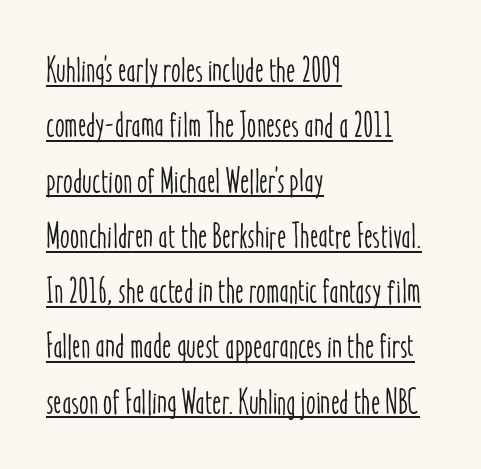
Rendered with straight, roman letterforms. Think of a printed novel: that variable character pitch is what you see here. Honestly, the letter spacing is just normal — you wouldn't notice it. In designer terms, the underline attribute is active on this setting. Which margin do the lines hug? The left one — the right edge is uneven.
